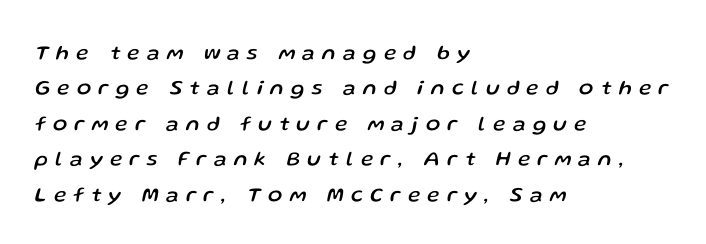
The image shows 21 px text type, italic (leaning right); set left-aligned, normal line spacing (1.69x), unusually wide letter spacing (+0.35 em), not underlined.
